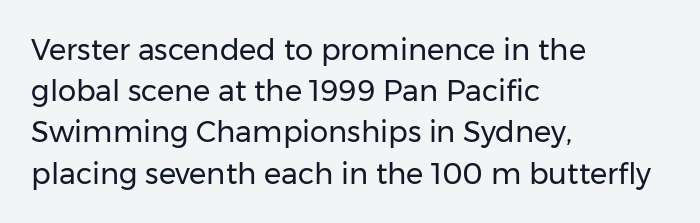
Q: Is the text bold? A: No.
Q: Is the text italic (slanted)? A: No, it is upright.
Q: Is the typeface a serif or a sans-serif typeface? A: Sans-serif.
Q: Is the text underlined? A: No.
Q: How is the paragraph aligned? A: Left-aligned.
Q: Is the spacing between letters normal or unusually wide? A: Normal.
Q: Is the spacing between lines tight, normal or loose? A: Normal.
Q: Width (condensed, normal, or wide)? A: Normal.
Q: Stroke contrast? A: Low.
Q: x-height? A: Medium.
Q: Monospaced? A: No.
